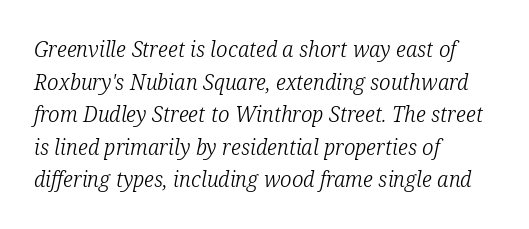
{"italic": "yes", "lean": "right", "slant_degrees": 12, "bold": "no", "underline": "no", "align": "left", "line_spacing": "normal", "line_spacing_ratio": 1.55, "letter_spacing": "normal", "letter_spacing_em": 0.0, "glyph_px": 21}
